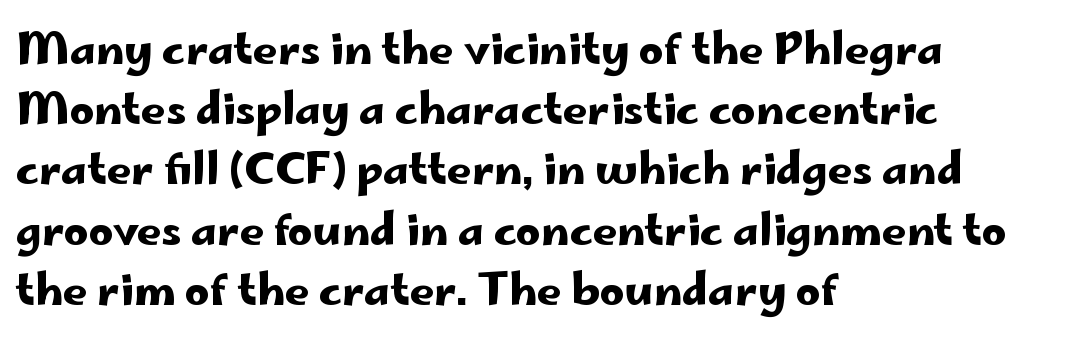
This sample has the flowing, uneven cadence of proportional lettering. The designer left line spacing at the default. Is there any slant? The stems are plumb. Glance below the letters and you will spot only blank space. The letters sit at their default tracking, neither squeezed nor spread.
